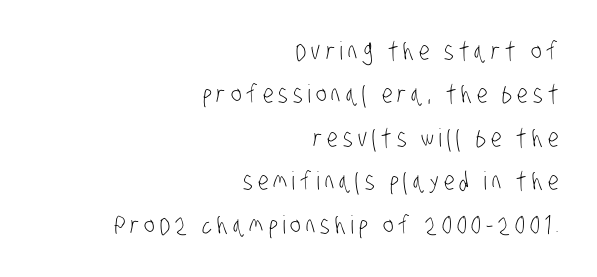
{"bold": "no", "underline": "no", "align": "right", "line_spacing_ratio": 1.74, "letter_spacing": "wide", "letter_spacing_em": 0.2, "glyph_px": 25}
